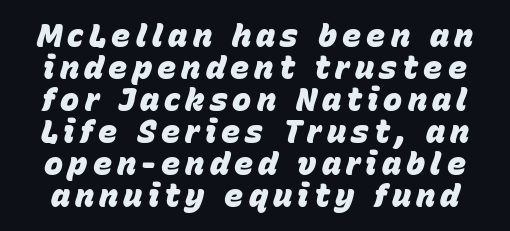
The image shows 32 px heavy type, italic (leaning right); set tight line spacing (1.0x), not underlined; low stroke contrast and a large x-height.
